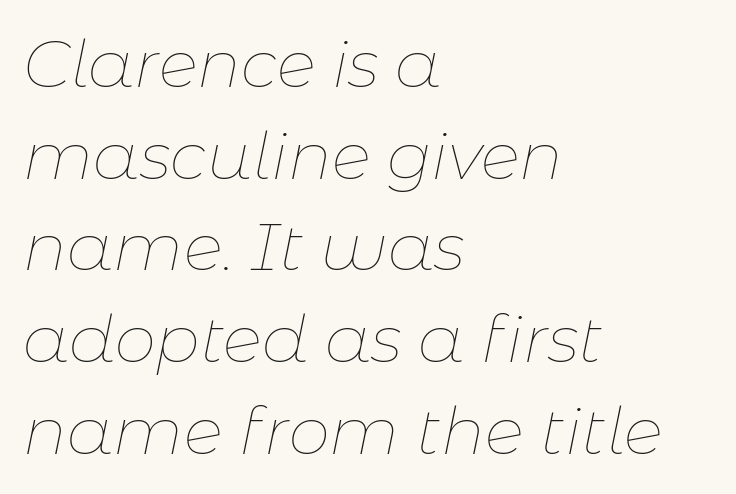
Q: Is the text bold? A: No.
Q: Is the text italic (slanted)? A: Yes, it leans right by about 11 degrees.
Q: Is the text underlined? A: No.
Q: How is the paragraph aligned? A: Left-aligned.
Q: Is the spacing between letters normal or unusually wide? A: Normal.
Q: Is the spacing between lines tight, normal or loose? A: Normal.
Q: Width (condensed, normal, or wide)? A: Normal.
Q: Stroke contrast? A: Low.
Q: x-height? A: Medium.
Q: Monospaced? A: No.
